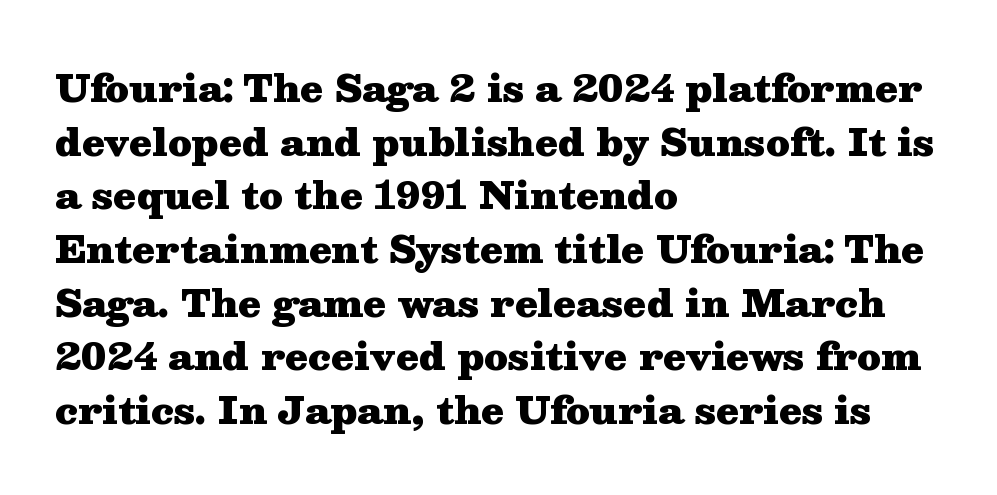
Descenders are the only things crossing below the line. All the whitespace from short lines collects on the right. Nobody touched the tracking dial on this one. Note: serifs present on the glyphs.
